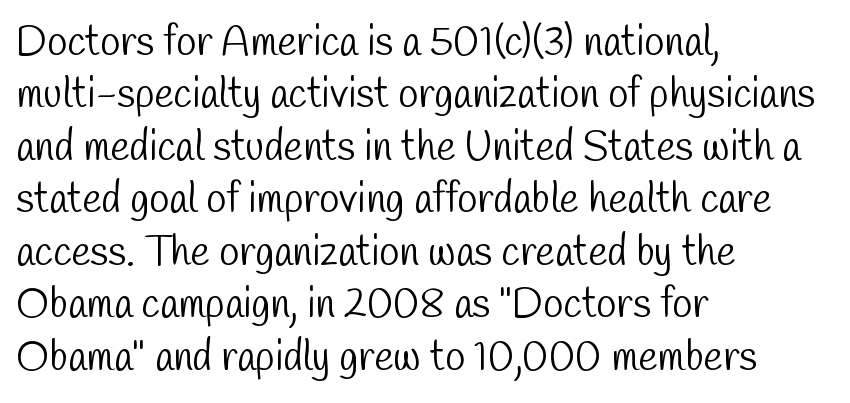
{"serif": "no", "bold": "no", "weight": "light", "width": "condensed", "stroke_contrast": "low", "x_height": "medium", "monospaced": "no", "underline": "no", "align": "left", "line_spacing": "normal", "line_spacing_ratio": 1.28, "letter_spacing": "normal", "letter_spacing_em": 0.0, "glyph_px": 41}
